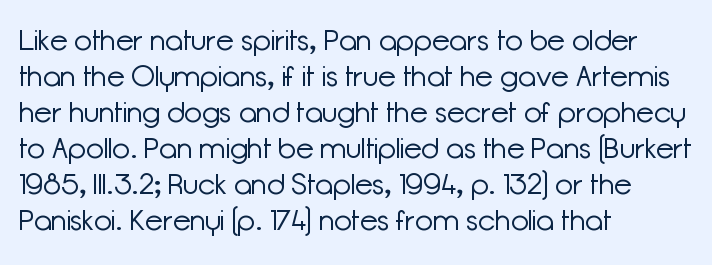
{"serif": "no", "italic": "no", "bold": "no", "weight": "light", "width": "normal", "stroke_contrast": "low", "x_height": "medium", "monospaced": "no", "underline": "no", "align": "left", "line_spacing_ratio": 1.24, "letter_spacing": "normal", "letter_spacing_em": 0.0, "glyph_px": 29}
